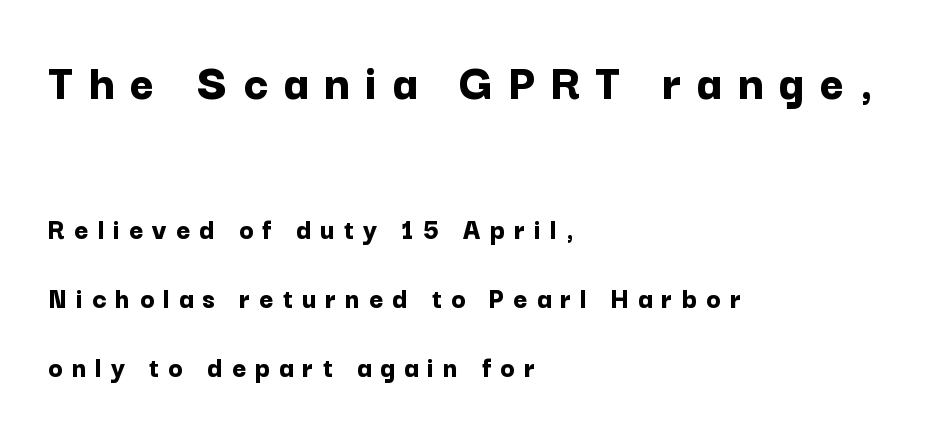
{"serif": "no", "italic": "no", "bold": "yes", "weight": "bold", "width": "normal", "stroke_contrast": "low", "x_height": "medium", "monospaced": "no", "underline": "no", "align": "left", "line_spacing": "loose", "line_spacing_ratio": 2.3, "letter_spacing": "wide", "letter_spacing_em": 0.3, "larger_block": "first", "size_ratio": 1.73, "glyph_px": 52}
